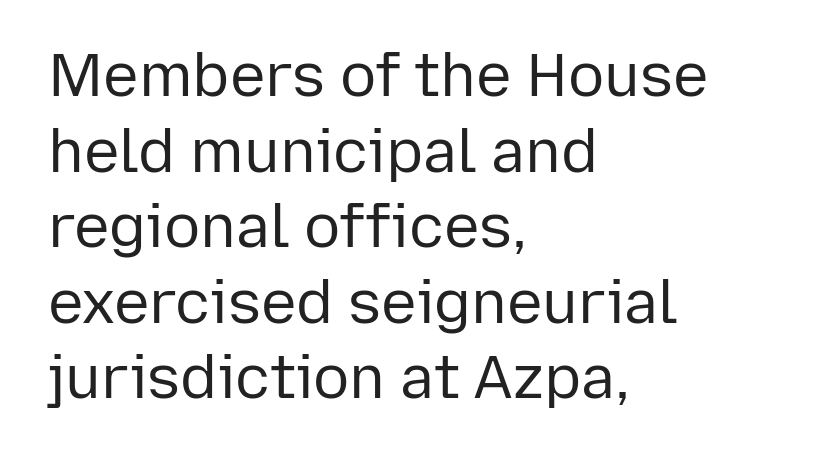
The image shows 60 px regular-weight sans-serif type, upright; set left-aligned, normal line spacing (1.26x), normal letter spacing, not underlined; low stroke contrast and a medium x-height.
